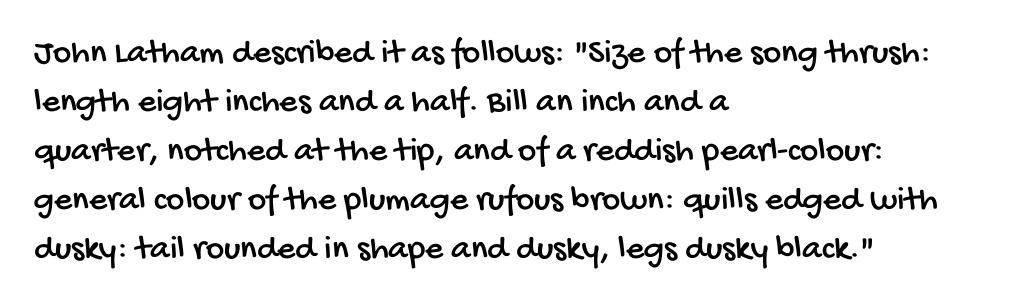
{"serif": "no", "width": "condensed", "stroke_contrast": "low", "x_height": "large", "monospaced": "no", "underline": "no", "align": "left", "line_spacing": "normal", "line_spacing_ratio": 1.4, "letter_spacing": "normal", "letter_spacing_em": 0.0, "glyph_px": 35}
